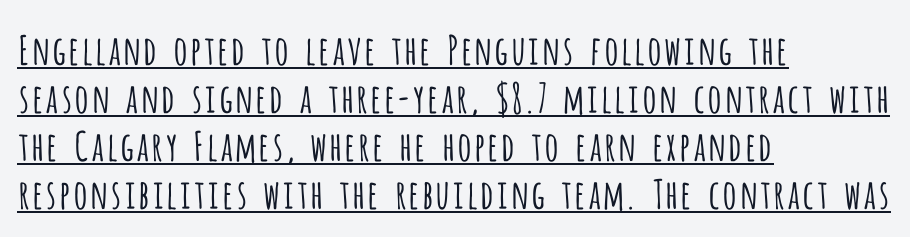
{"serif": "no", "italic": "no", "bold": "no", "weight": "light", "width": "condensed", "stroke_contrast": "low", "x_height": "large", "monospaced": "no", "underline": "yes", "align": "left", "line_spacing_ratio": 1.2, "letter_spacing": "normal", "letter_spacing_em": 0.0, "glyph_px": 40}
